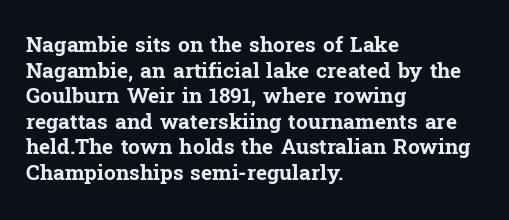
The image shows 21 px bold type, upright; set left-aligned, line spacing 1.22x, normal letter spacing, not underlined.
